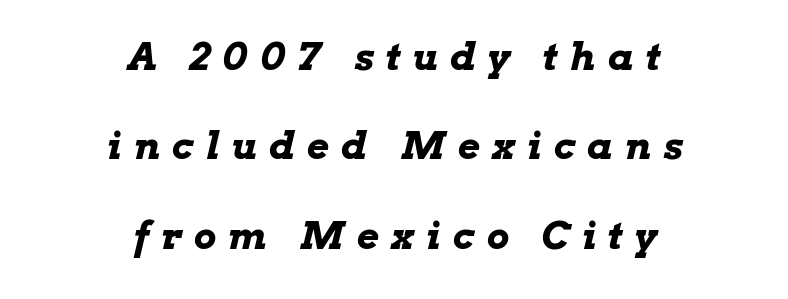
Q: Is the text bold? A: Yes.
Q: Is the text italic (slanted)? A: Yes, it leans right by about 13 degrees.
Q: Is the text underlined? A: No.
Q: How is the paragraph aligned? A: Centered.
Q: Is the spacing between letters normal or unusually wide? A: Unusually wide.
Q: Is the spacing between lines tight, normal or loose? A: Loose.
Q: Width (condensed, normal, or wide)? A: Wide.
Q: Stroke contrast? A: Low.
Q: x-height? A: Medium.
Q: Monospaced? A: No.
